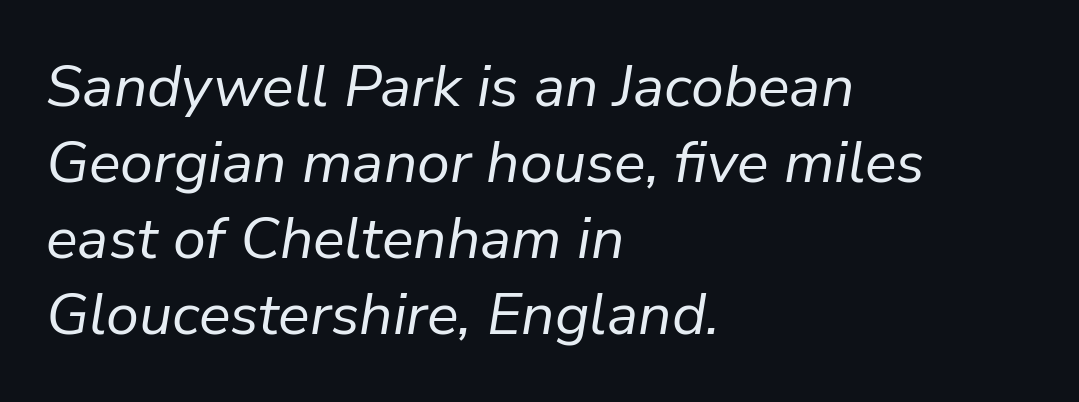
Q: Is the text bold? A: No.
Q: Is the text italic (slanted)? A: Yes, it leans right by about 9 degrees.
Q: Is the text underlined? A: No.
Q: How is the paragraph aligned? A: Left-aligned.
Q: Is the spacing between letters normal or unusually wide? A: Normal.
Q: Is the spacing between lines tight, normal or loose? A: Normal.
Q: Width (condensed, normal, or wide)? A: Normal.
Q: Stroke contrast? A: Low.
Q: x-height? A: Medium.
Q: Monospaced? A: No.
